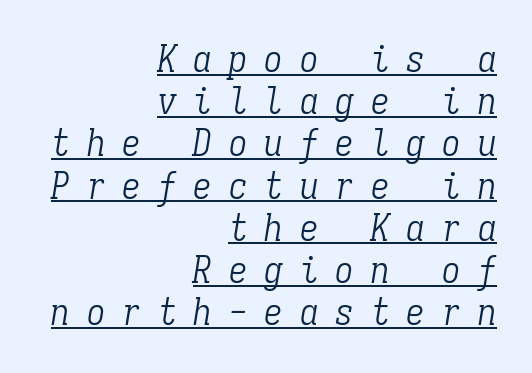
The type family on display is of the serif kind. These lines stack with their right ends in a neat column. The rendering uses typewriter-style spacing with identical character cells. Is this a heavy cut? Hardly; it is regular or lighter.
